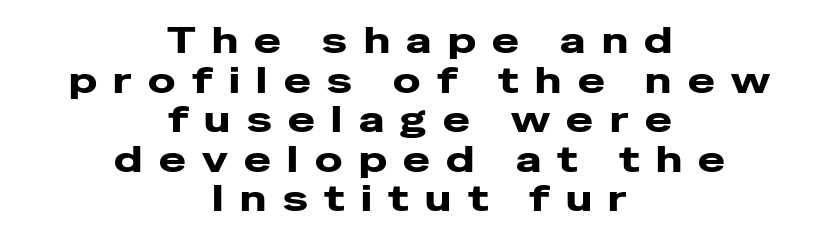
The image shows 36 px wide sans-serif type, upright; set centered, tight line spacing (1.1x), unusually wide letter spacing (+0.46 em), not underlined; low stroke contrast and a medium x-height.
